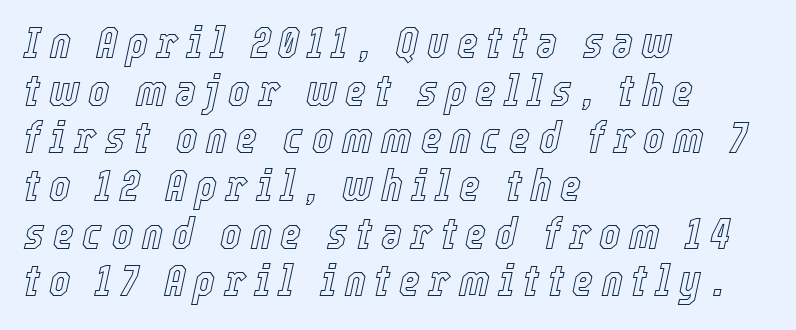
{"italic": "yes", "lean": "right", "slant_degrees": 12, "width": "condensed", "x_height": "medium", "monospaced": "no", "underline": "no", "align": "left", "line_spacing": "tight", "line_spacing_ratio": 1.06, "glyph_px": 45}
